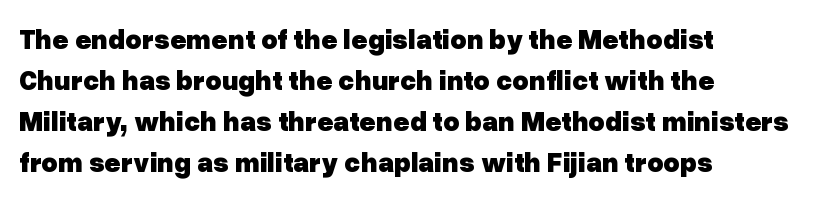
Italic: no, the glyphs are upright roman. In CSS terms this would be text-align: left. Heavy-handed strokes throughout: this text is bold. Nothing sits at the stroke ends, so this counts as sans-serif.
